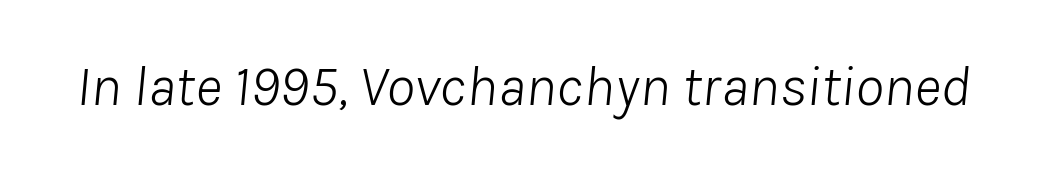
Q: Is the text bold? A: No.
Q: Is the text italic (slanted)? A: Yes, it leans right by about 8 degrees.
Q: Is the text underlined? A: No.
Q: Is the spacing between letters normal or unusually wide? A: Normal.
Q: Width (condensed, normal, or wide)? A: Normal.
Q: Stroke contrast? A: Low.
Q: x-height? A: Medium.
Q: Monospaced? A: No.
